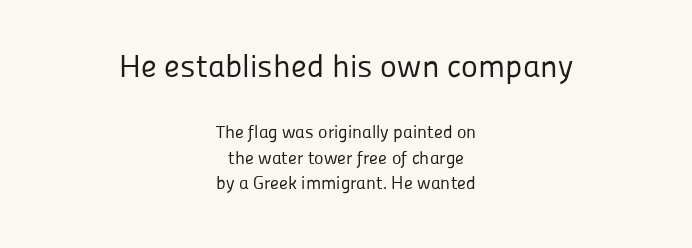
The image shows 32 px regular-weight sans-serif type, upright; set centered, normal line spacing (1.42x), normal letter spacing, not underlined; the first (top) block is 1.78x larger; low stroke contrast and a medium x-height.
